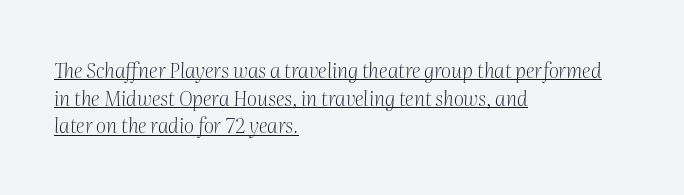
The image shows 20 px text type, italic (leaning right); set left-aligned, normal line spacing (1.38x), normal letter spacing, underlined.
